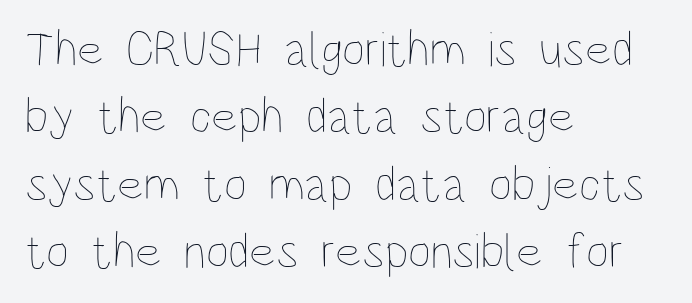
Caption: face not bold, strokes unweighted. Letters rest on an invisible, unmarked baseline. Left-aligned paragraph, ragged on the right. Do the characters align in a grid? No, the font is proportional. A typesetter would call this zero additional tracking.
